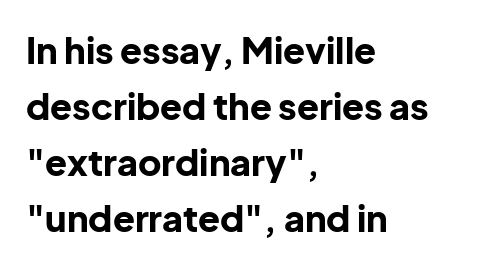
{"serif": "no", "italic": "no", "bold": "yes", "weight": "bold", "width": "normal", "stroke_contrast": "low", "x_height": "medium", "monospaced": "no", "underline": "no", "align": "left", "line_spacing": "normal", "line_spacing_ratio": 1.56, "letter_spacing": "normal", "letter_spacing_em": 0.0, "glyph_px": 36}
